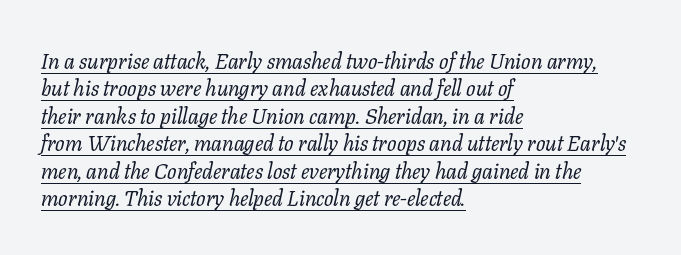
Q: Is the text bold? A: No.
Q: Is the text italic (slanted)? A: Yes, it leans right by about 11 degrees.
Q: Is the text underlined? A: Yes.
Q: How is the paragraph aligned? A: Left-aligned.
Q: Is the spacing between letters normal or unusually wide? A: Normal.
Q: Is the spacing between lines tight, normal or loose? A: Normal.
